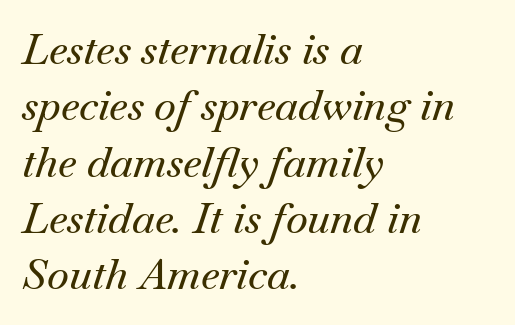
{"serif": "yes", "italic": "yes", "lean": "right", "slant_degrees": 18, "width": "normal", "stroke_contrast": "medium", "x_height": "small", "monospaced": "no", "underline": "no", "align": "left", "line_spacing": "normal", "line_spacing_ratio": 1.34, "letter_spacing": "normal", "letter_spacing_em": 0.0, "glyph_px": 42}
